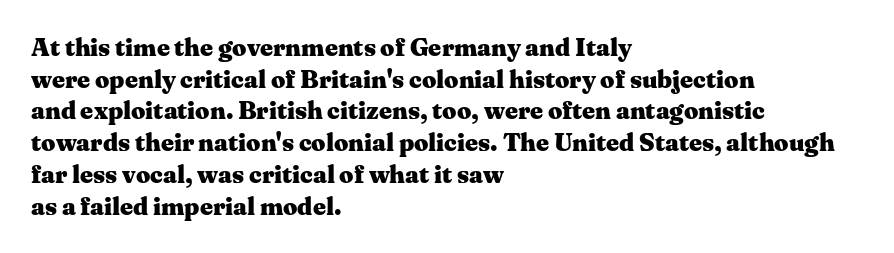
{"italic": "no", "bold": "yes", "underline": "no", "align": "left", "line_spacing": "normal", "line_spacing_ratio": 1.27, "letter_spacing": "normal", "letter_spacing_em": 0.0, "glyph_px": 25}
